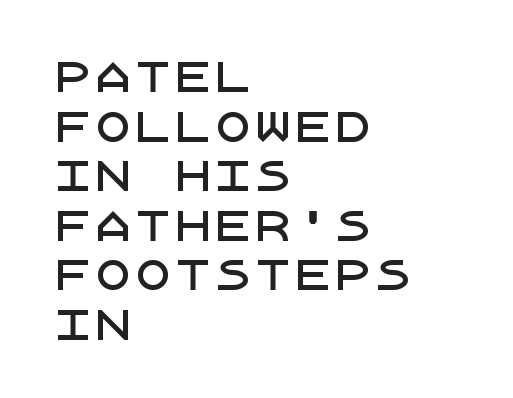
{"serif": "no", "italic": "no", "width": "normal", "stroke_contrast": "low", "x_height": "large", "underline": "no", "align": "left", "line_spacing_ratio": 1.24, "letter_spacing": "normal", "letter_spacing_em": 0.0, "glyph_px": 40}
